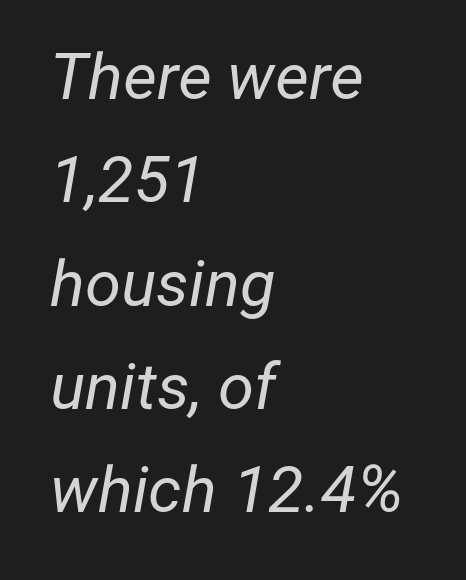
{"italic": "yes", "lean": "right", "slant_degrees": 12, "bold": "no", "weight": "regular", "width": "normal", "stroke_contrast": "low", "x_height": "medium", "monospaced": "no", "underline": "no", "align": "left", "line_spacing": "normal", "line_spacing_ratio": 1.59, "letter_spacing": "normal", "letter_spacing_em": 0.0, "glyph_px": 65}
